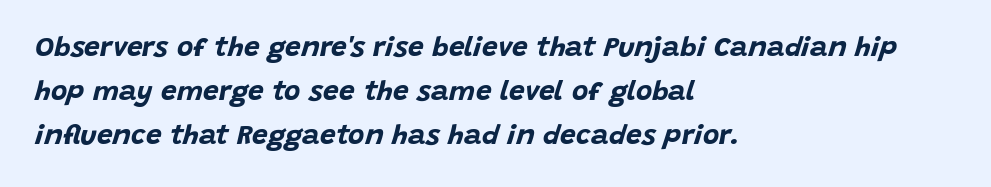
Set as a true bold cut, around the 700 mark. Summary of vertical rhythm: regular, with standard interline spacing. The gap between lines stays unmarked. The face used here has a pronounced slope to its letters. Teacher's note: observe the even left margin — that is flush-left alignment. The passage shown is typed in a proportional face where columns would drift.
